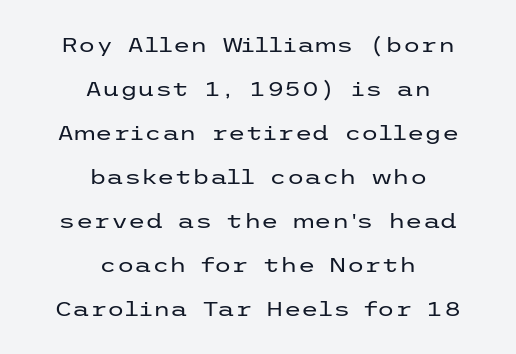
{"italic": "no", "bold": "no", "underline": "no", "align": "center", "line_spacing": "loose", "line_spacing_ratio": 2.2, "letter_spacing": "normal", "letter_spacing_em": 0.0, "glyph_px": 20}
